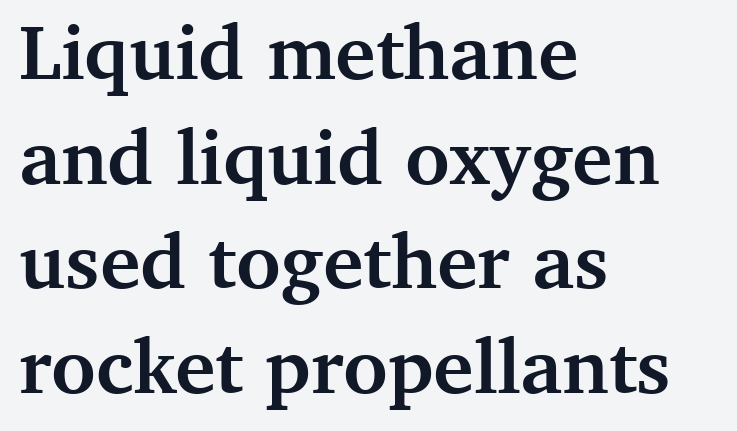
The image shows 77 px semibold serif type, upright; set left-aligned, normal line spacing (1.36x), normal letter spacing, not underlined; medium stroke contrast and a medium x-height.
